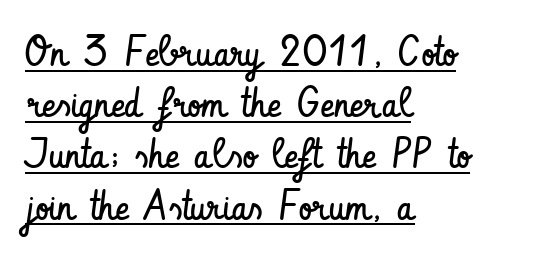
Q: Is the text bold? A: No.
Q: Is the text italic (slanted)? A: No, it is upright.
Q: Is the typeface a serif or a sans-serif typeface? A: Sans-serif.
Q: Is the text underlined? A: Yes.
Q: How is the paragraph aligned? A: Left-aligned.
Q: Is the spacing between letters normal or unusually wide? A: Normal.
Q: Width (condensed, normal, or wide)? A: Condensed.
Q: Stroke contrast? A: Low.
Q: x-height? A: Small.
Q: Monospaced? A: No.
